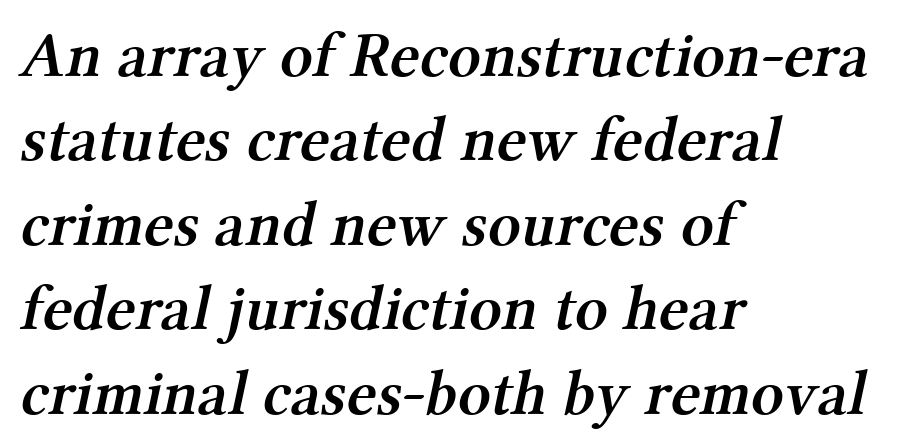
The image shows 64 px semibold serif type; set left-aligned, normal line spacing (1.32x), normal letter spacing, not underlined; medium stroke contrast and a medium x-height.
